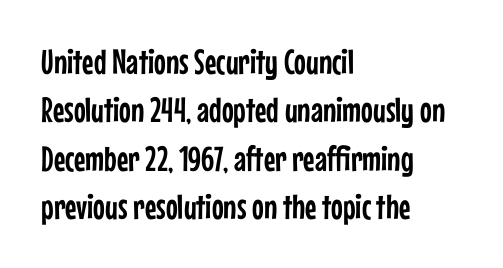
{"serif": "no", "italic": "no", "width": "condensed", "stroke_contrast": "low", "x_height": "medium", "monospaced": "no", "underline": "no", "align": "left", "line_spacing": "normal", "line_spacing_ratio": 1.38, "letter_spacing": "normal", "letter_spacing_em": 0.0, "glyph_px": 35}
